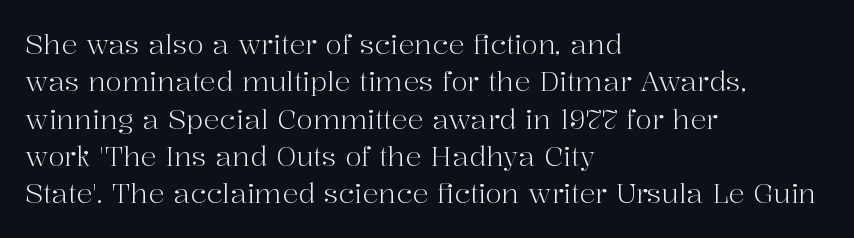
{"italic": "no", "bold": "no", "underline": "no", "align": "left", "line_spacing": "normal", "line_spacing_ratio": 1.38, "letter_spacing": "normal", "letter_spacing_em": 0.0, "glyph_px": 27}
